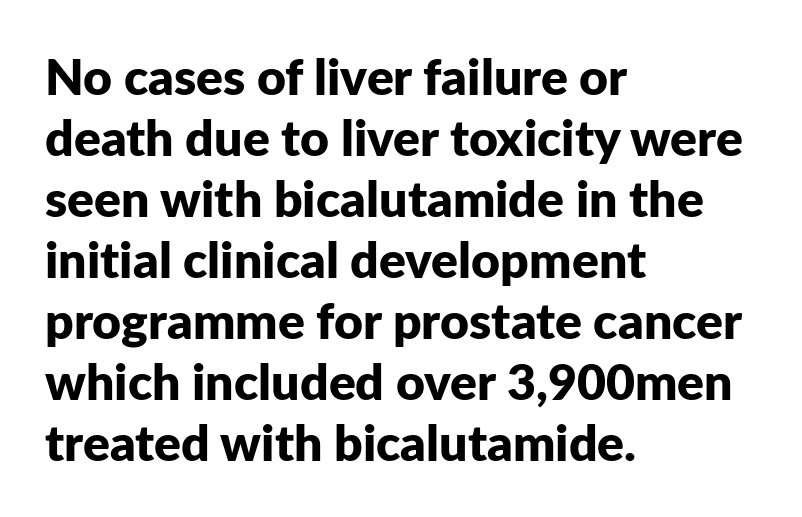
The image shows 50 px bold sans-serif type, upright; set left-aligned, line spacing 1.22x, normal letter spacing, not underlined; low stroke contrast and a medium x-height.
